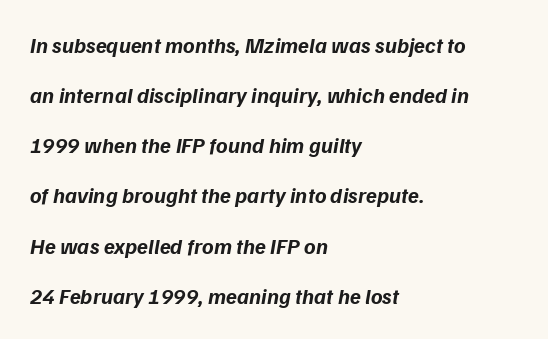
The image shows 22 px bold type; set left-aligned, loose line spacing (2.28x), normal letter spacing, not underlined.
